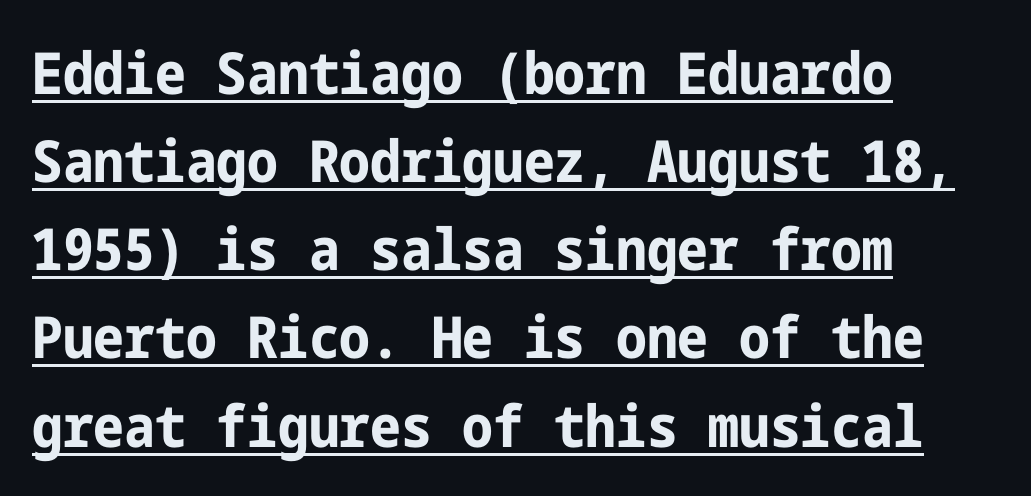
The image shows 58 px bold, condensed sans-serif type, upright; set left-aligned, normal line spacing (1.52x), normal letter spacing, underlined; low stroke contrast and a medium x-height.
